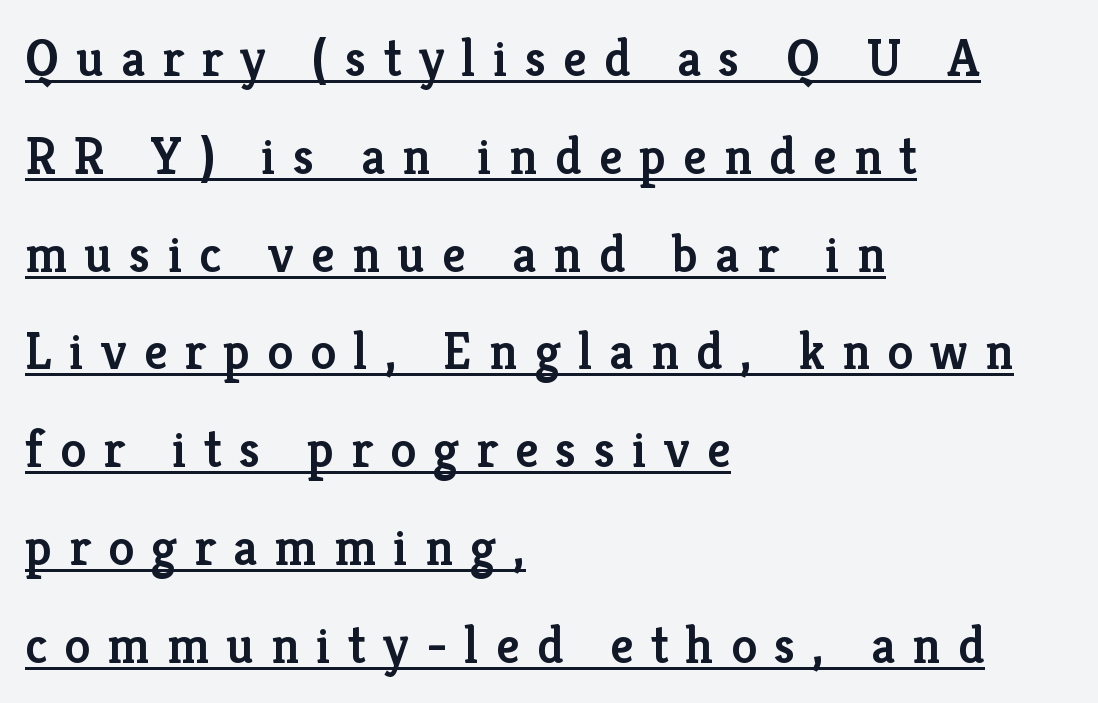
{"serif": "yes", "italic": "no", "bold": "semi", "weight": "semibold", "width": "normal", "stroke_contrast": "low", "x_height": "medium", "monospaced": "no", "underline": "yes", "align": "left", "line_spacing_ratio": 1.88, "letter_spacing": "wide", "letter_spacing_em": 0.33, "glyph_px": 52}
